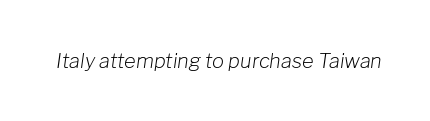
Q: Is the text bold? A: No.
Q: Is the text italic (slanted)? A: Yes, it leans right by about 8 degrees.
Q: Is the text underlined? A: No.
Q: Is the spacing between letters normal or unusually wide? A: Normal.
